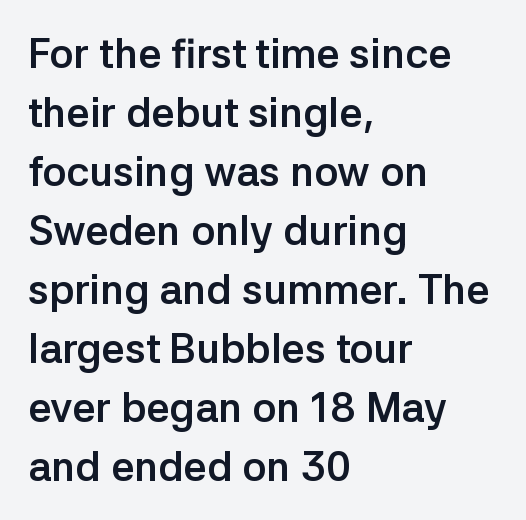
The image shows 41 px semibold sans-serif type, upright; set left-aligned, normal line spacing (1.44x), normal letter spacing, not underlined; low stroke contrast and a medium x-height.
